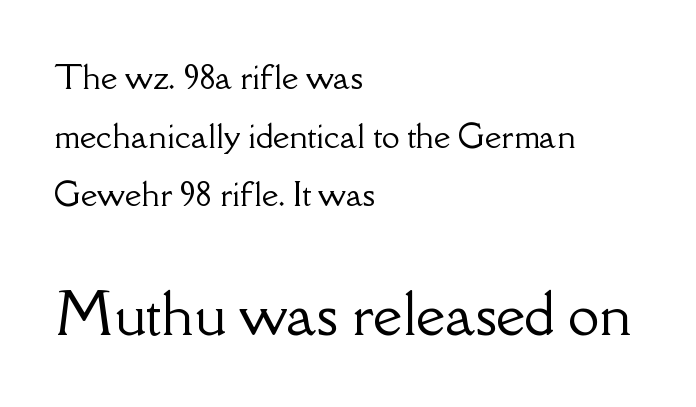
{"serif": "yes", "italic": "no", "width": "normal", "stroke_contrast": "low", "x_height": "small", "monospaced": "no", "underline": "no", "align": "left", "line_spacing_ratio": 1.83, "letter_spacing": "normal", "letter_spacing_em": 0.0, "larger_block": "second", "size_ratio": 1.75, "glyph_px": 56}
